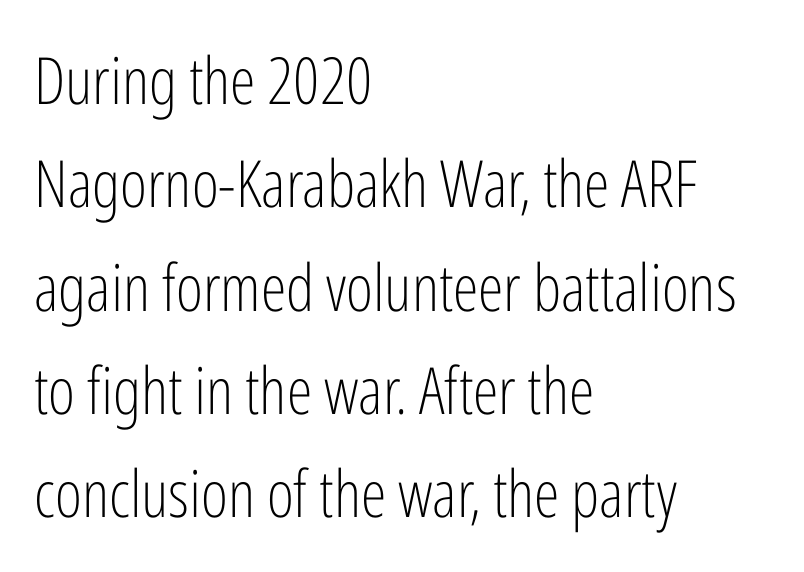
{"serif": "no", "italic": "no", "bold": "no", "weight": "light", "width": "condensed", "stroke_contrast": "low", "x_height": "medium", "monospaced": "no", "underline": "no", "align": "left", "line_spacing": "normal", "line_spacing_ratio": 1.59, "letter_spacing": "normal", "letter_spacing_em": 0.0, "glyph_px": 65}
